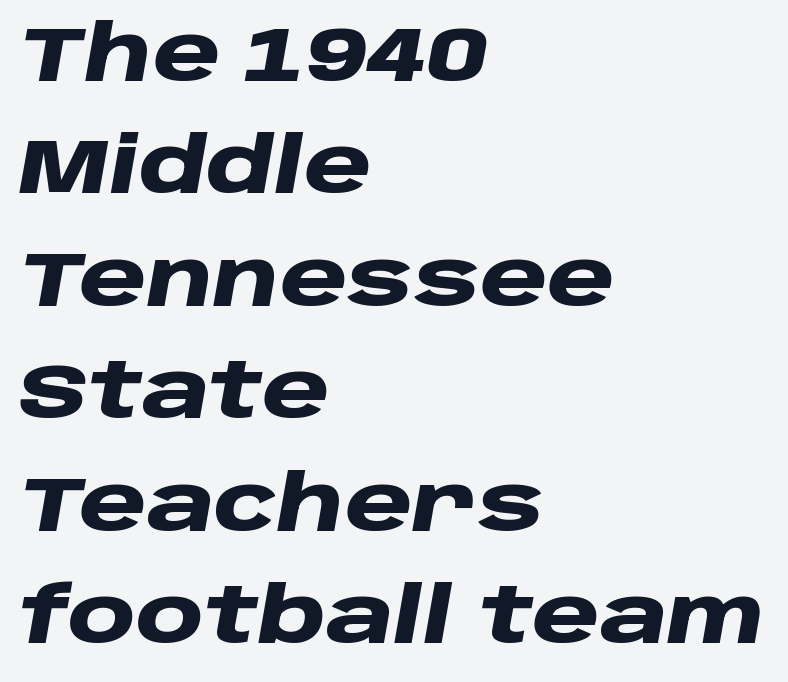
How are the letters spaced? Ordinarily, with no added tracking. A typesetter would call this proportional, since set widths differ per character. The sample has been set heavy, in full bold. One-word summary of the alignment: left.
